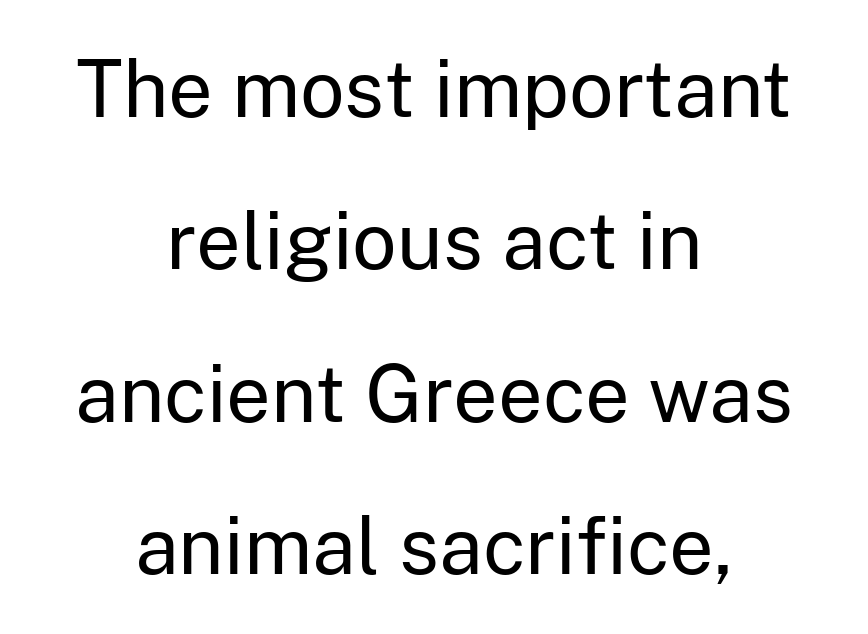
{"serif": "no", "italic": "no", "bold": "no", "weight": "regular", "width": "normal", "stroke_contrast": "low", "x_height": "medium", "monospaced": "no", "underline": "no", "align": "center", "line_spacing": "loose", "line_spacing_ratio": 1.93, "letter_spacing": "normal", "letter_spacing_em": 0.0, "glyph_px": 79}
